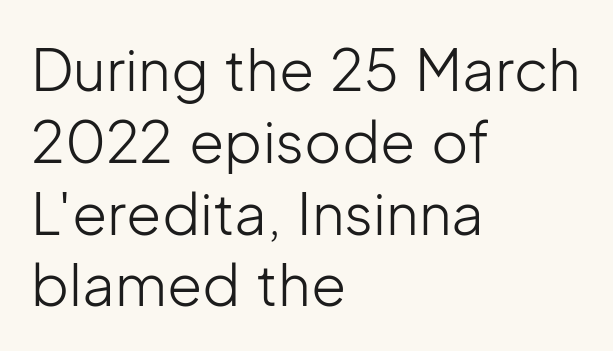
Q: Is the text bold? A: No.
Q: Is the text italic (slanted)? A: No, it is upright.
Q: Is the typeface a serif or a sans-serif typeface? A: Sans-serif.
Q: Is the text underlined? A: No.
Q: How is the paragraph aligned? A: Left-aligned.
Q: Is the spacing between letters normal or unusually wide? A: Normal.
Q: Is the spacing between lines tight, normal or loose? A: Normal.
Q: Width (condensed, normal, or wide)? A: Normal.
Q: Stroke contrast? A: Low.
Q: x-height? A: Medium.
Q: Monospaced? A: No.
